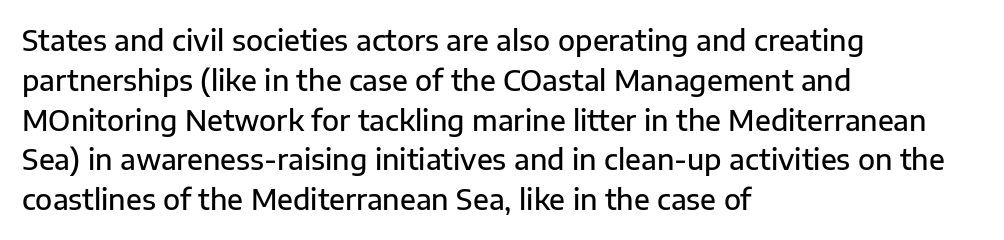
Here the designer chose a conventional face with non-uniform glyph widths. Letters rest on an invisible, unmarked baseline. How are the letters spaced? Ordinarily, with no added tracking. The compositor pushed each line to the left boundary. The passage shown is typeset with a sans-serif family.
